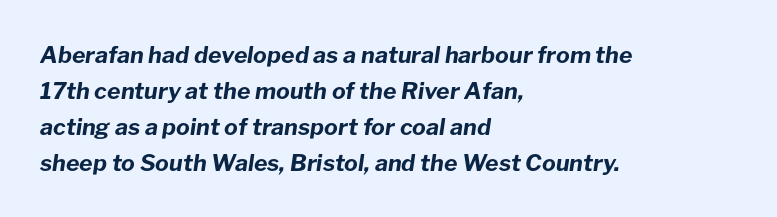
The image shows 23 px bold type, italic (leaning right); set left-aligned, normal line spacing (1.56x), normal letter spacing, not underlined.
